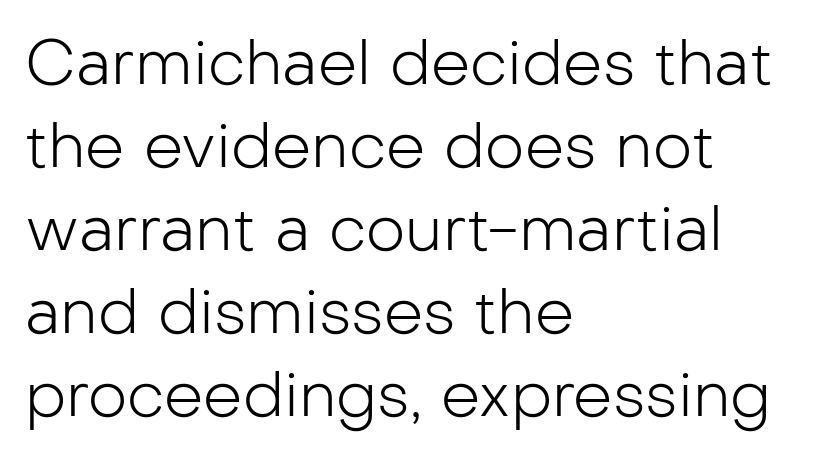
Q: Is the text bold? A: No.
Q: Is the text italic (slanted)? A: No, it is upright.
Q: Is the typeface a serif or a sans-serif typeface? A: Sans-serif.
Q: Is the text underlined? A: No.
Q: How is the paragraph aligned? A: Left-aligned.
Q: Is the spacing between letters normal or unusually wide? A: Normal.
Q: Is the spacing between lines tight, normal or loose? A: Normal.
Q: Width (condensed, normal, or wide)? A: Normal.
Q: Stroke contrast? A: Low.
Q: x-height? A: Medium.
Q: Monospaced? A: No.
